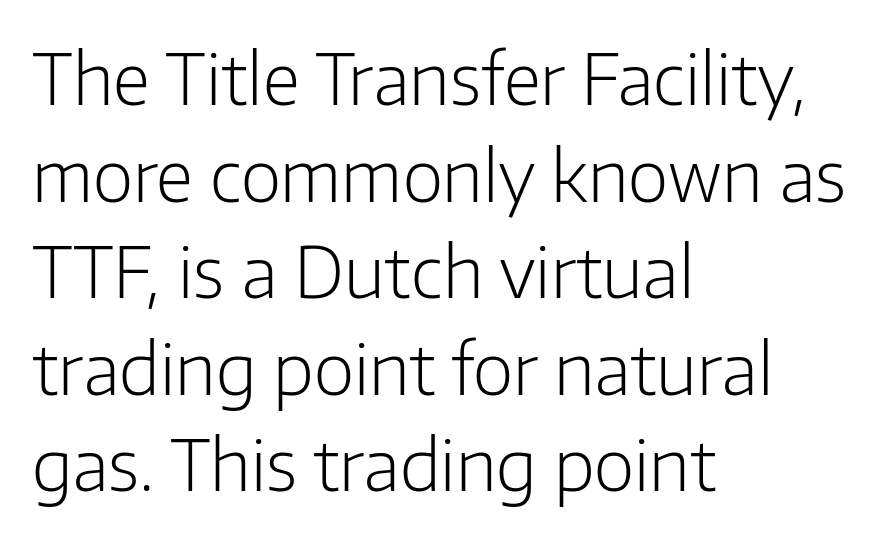
Q: Is the text bold? A: No.
Q: Is the text italic (slanted)? A: No, it is upright.
Q: Is the typeface a serif or a sans-serif typeface? A: Sans-serif.
Q: Is the text underlined? A: No.
Q: How is the paragraph aligned? A: Left-aligned.
Q: Is the spacing between letters normal or unusually wide? A: Normal.
Q: Is the spacing between lines tight, normal or loose? A: Normal.
Q: Width (condensed, normal, or wide)? A: Normal.
Q: Stroke contrast? A: Low.
Q: x-height? A: Medium.
Q: Monospaced? A: No.
